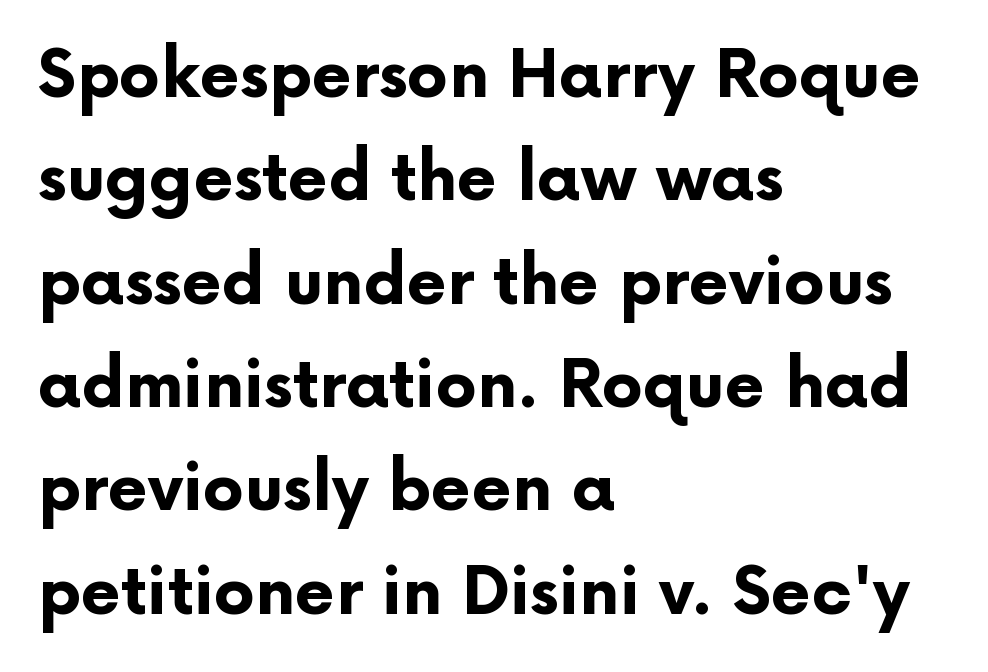
{"serif": "no", "italic": "no", "bold": "yes", "weight": "bold", "width": "normal", "stroke_contrast": "low", "x_height": "medium", "monospaced": "no", "underline": "no", "align": "left", "line_spacing": "normal", "line_spacing_ratio": 1.59, "letter_spacing": "normal", "letter_spacing_em": 0.0, "glyph_px": 65}
